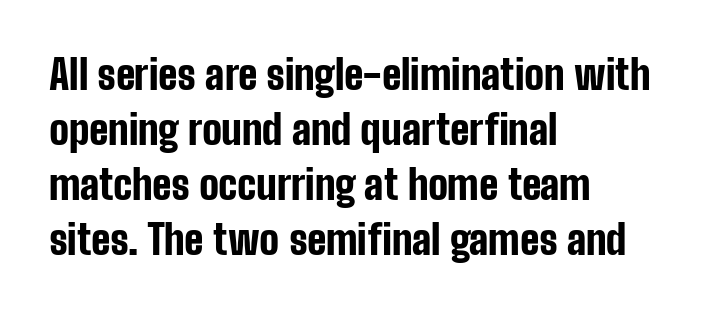
Spacing verdict: proportional, widths tailored to each character. The glyphs in this specimen are sans serif. Underline: absent. The gaps between neighbouring characters are ordinary and unremarkable. In CSS terms this would be text-align: left.
